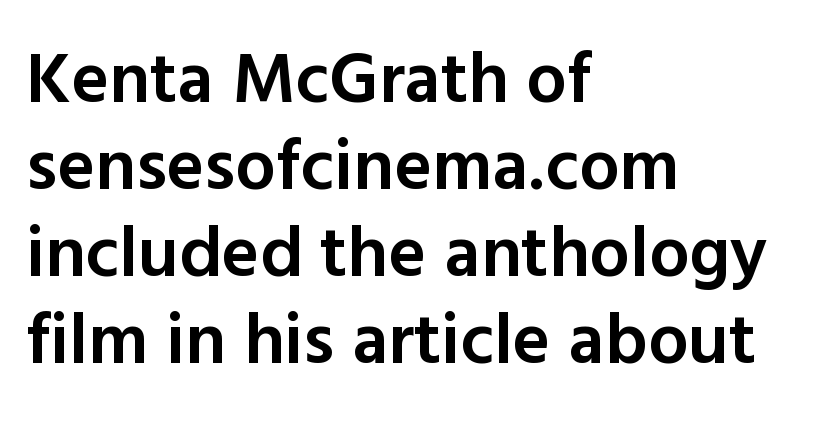
Q: Is the text bold? A: Semi-bold.
Q: Is the text italic (slanted)? A: No, it is upright.
Q: Is the typeface a serif or a sans-serif typeface? A: Sans-serif.
Q: Is the text underlined? A: No.
Q: How is the paragraph aligned? A: Left-aligned.
Q: Is the spacing between letters normal or unusually wide? A: Normal.
Q: Width (condensed, normal, or wide)? A: Normal.
Q: x-height? A: Medium.
Q: Monospaced? A: No.
